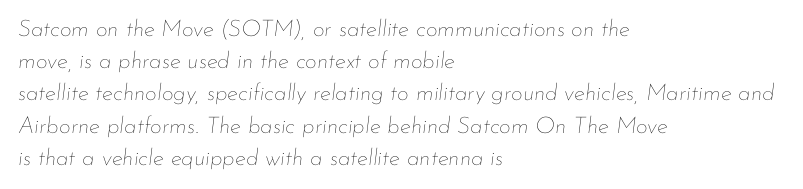
Q: Is the text bold? A: No.
Q: Is the text italic (slanted)? A: Yes, it leans right by about 7 degrees.
Q: Is the text underlined? A: No.
Q: How is the paragraph aligned? A: Left-aligned.
Q: Is the spacing between letters normal or unusually wide? A: Normal.
Q: Is the spacing between lines tight, normal or loose? A: Normal.
